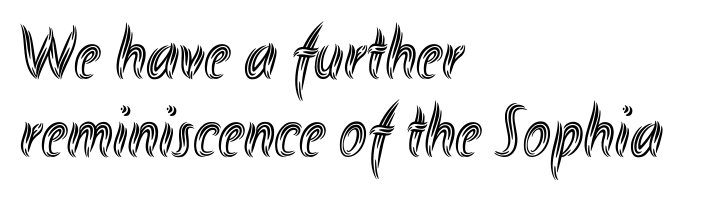
Line beginnings align vertically; line endings do not. Think of a printed novel: that variable character pitch is what you see here. Beneath every word, the page is bare. The letterforms sit shoulder to shoulder at normal distance.
